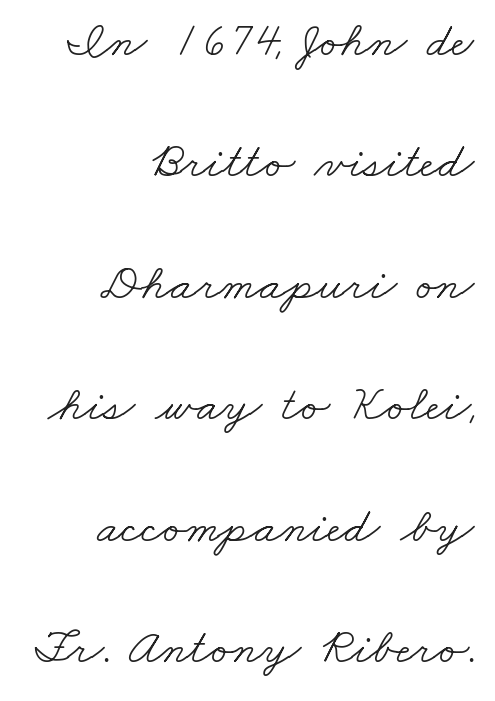
{"serif": "yes", "bold": "no", "weight": "light", "width": "wide", "stroke_contrast": "low", "x_height": "small", "monospaced": "no", "underline": "no", "align": "right", "line_spacing": "loose", "line_spacing_ratio": 2.43, "letter_spacing": "normal", "letter_spacing_em": 0.0, "glyph_px": 50}
